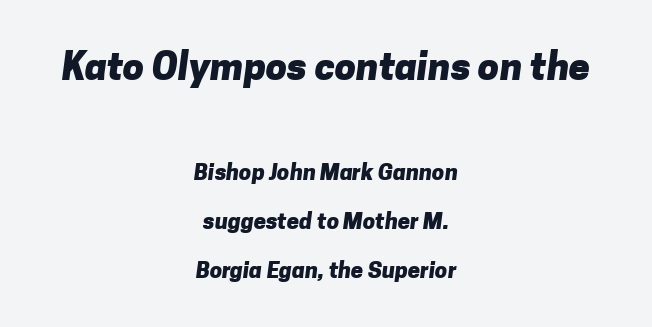
{"serif": "no", "bold": "yes", "weight": "heavy", "width": "normal", "stroke_contrast": "low", "x_height": "medium", "monospaced": "no", "underline": "no", "align": "center", "line_spacing": "loose", "line_spacing_ratio": 2.24, "letter_spacing": "normal", "letter_spacing_em": 0.0, "larger_block": "first", "size_ratio": 1.73, "glyph_px": 38}
